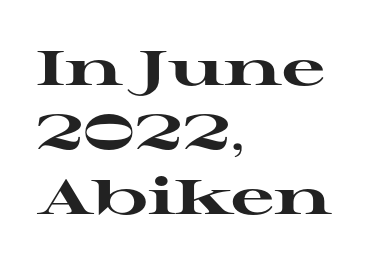
Q: Is the text bold? A: Yes.
Q: Is the text italic (slanted)? A: No, it is upright.
Q: Is the typeface a serif or a sans-serif typeface? A: Serif.
Q: Is the text underlined? A: No.
Q: How is the paragraph aligned? A: Left-aligned.
Q: Is the spacing between letters normal or unusually wide? A: Normal.
Q: Is the spacing between lines tight, normal or loose? A: Normal.
Q: Width (condensed, normal, or wide)? A: Wide.
Q: Stroke contrast? A: High.
Q: x-height? A: Medium.
Q: Monospaced? A: No.
